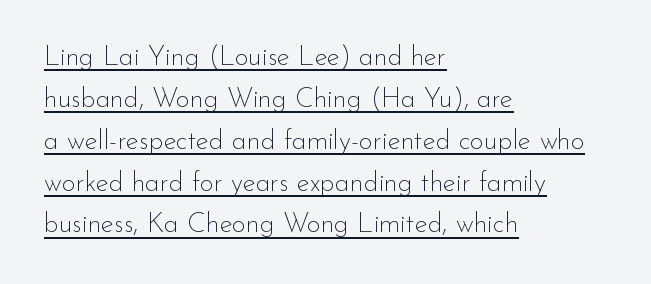
Quick note: not italic, upright. This sample uses plain, unmodified letter spacing. No extra ink here — the face is not bold. The words here are underlined.
